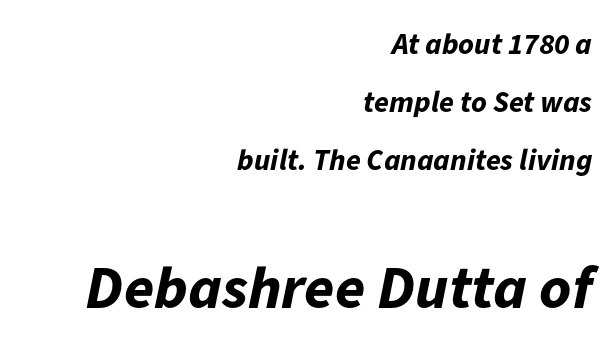
{"italic": "yes", "lean": "right", "slant_degrees": 11, "bold": "yes", "weight": "bold", "width": "normal", "stroke_contrast": "low", "x_height": "medium", "monospaced": "no", "underline": "no", "align": "right", "line_spacing": "loose", "line_spacing_ratio": 1.93, "letter_spacing": "normal", "letter_spacing_em": 0.0, "larger_block": "second", "size_ratio": 2.03, "glyph_px": 61}
